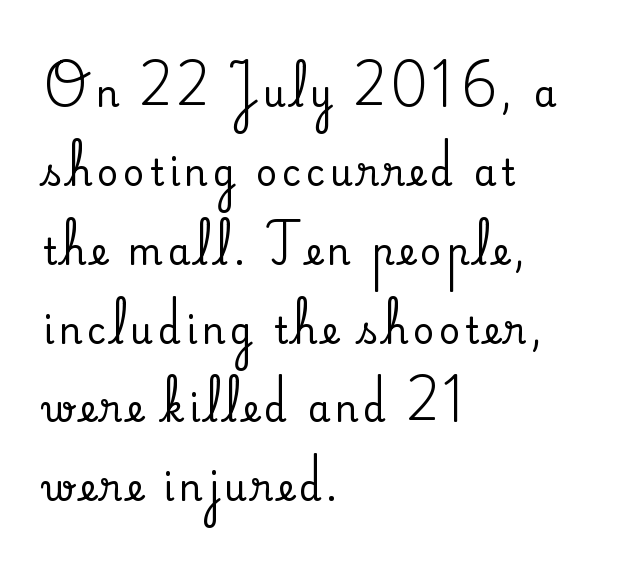
{"serif": "yes", "italic": "no", "width": "normal", "stroke_contrast": "medium", "x_height": "small", "monospaced": "no", "underline": "no", "align": "left", "line_spacing": "loose", "line_spacing_ratio": 2.19, "glyph_px": 36}
